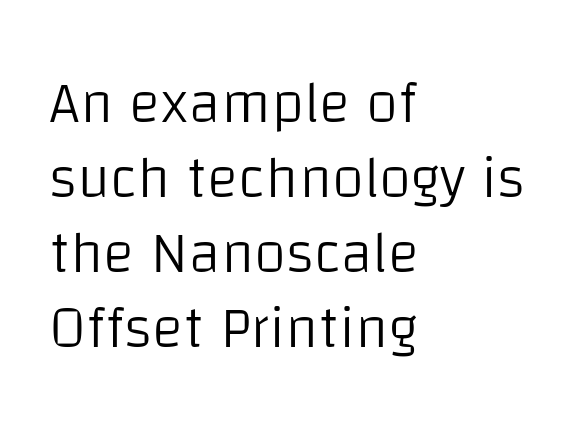
Think of a printed novel: that variable character pitch is what you see here. The letterforms sit at book weight or below. To sum up the face: it is a sans, with no serifs. Here the glyphs are tracked normally, forming tight word shapes. Beneath every word, the page is bare. Notice how descenders clear the ascenders below comfortably — that's standard leading.
